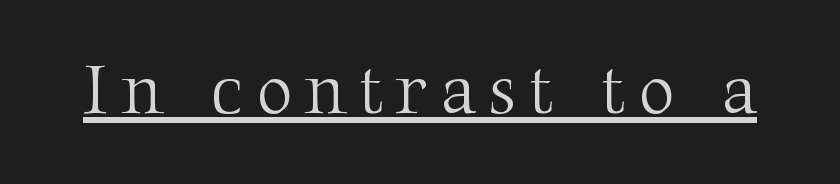
{"serif": "yes", "italic": "no", "bold": "no", "weight": "light", "width": "normal", "stroke_contrast": "medium", "x_height": "medium", "monospaced": "no", "underline": "yes", "glyph_px": 69}
